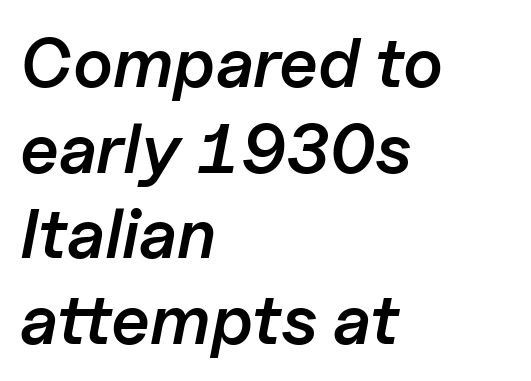
{"italic": "yes", "lean": "right", "slant_degrees": 11, "bold": "semi", "weight": "semibold", "width": "normal", "stroke_contrast": "low", "x_height": "medium", "monospaced": "no", "underline": "no", "align": "left", "line_spacing_ratio": 1.24, "letter_spacing": "normal", "letter_spacing_em": 0.0, "glyph_px": 69}
